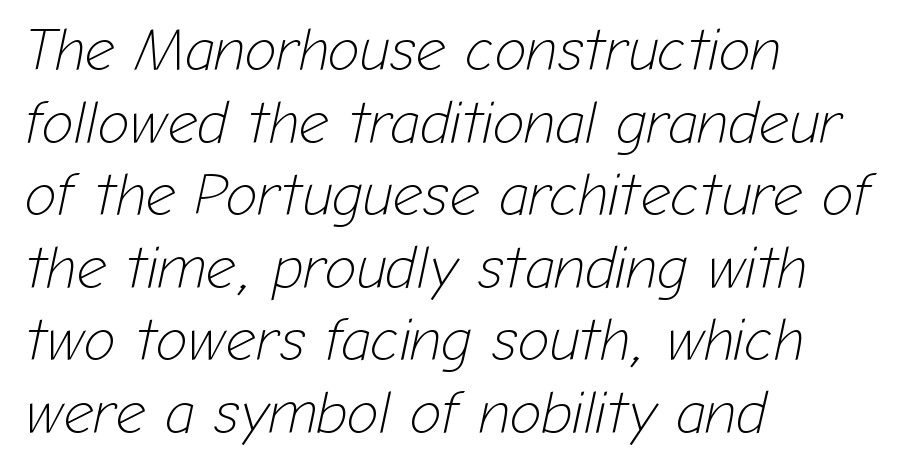
The image shows 59 px light type, italic (leaning right); set left-aligned, line spacing 1.23x, normal letter spacing, not underlined; low stroke contrast and a medium x-height.
